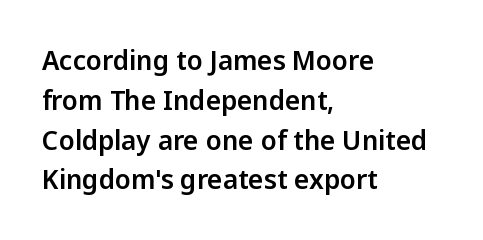
{"italic": "no", "underline": "no", "align": "left", "line_spacing": "normal", "line_spacing_ratio": 1.53, "letter_spacing": "normal", "letter_spacing_em": 0.0, "glyph_px": 26}
